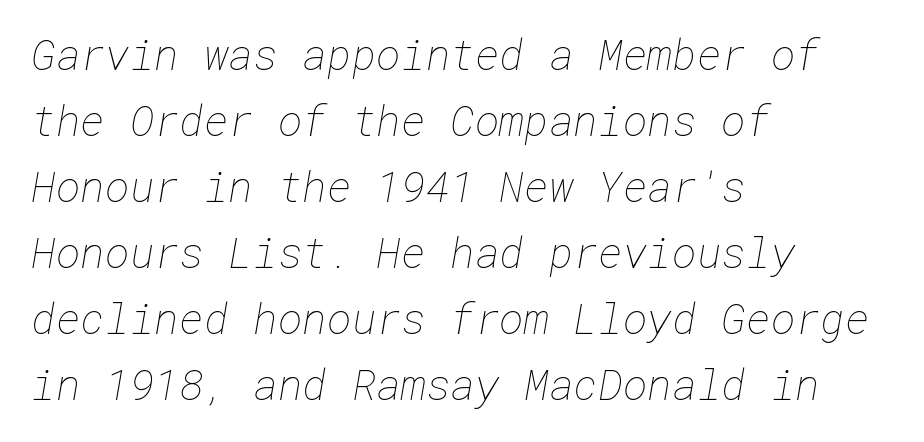
{"bold": "no", "weight": "thin", "width": "normal", "stroke_contrast": "low", "x_height": "medium", "underline": "no", "align": "left", "line_spacing": "normal", "line_spacing_ratio": 1.57, "letter_spacing": "normal", "letter_spacing_em": 0.0, "glyph_px": 42}
